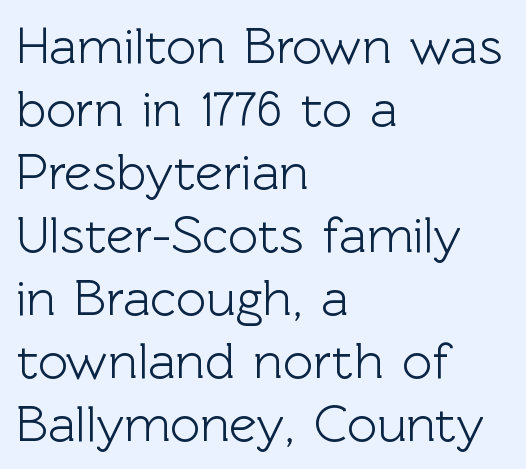
{"serif": "no", "italic": "no", "width": "normal", "x_height": "medium", "monospaced": "no", "underline": "no", "align": "left", "line_spacing_ratio": 1.21, "letter_spacing": "normal", "letter_spacing_em": 0.0, "glyph_px": 52}
